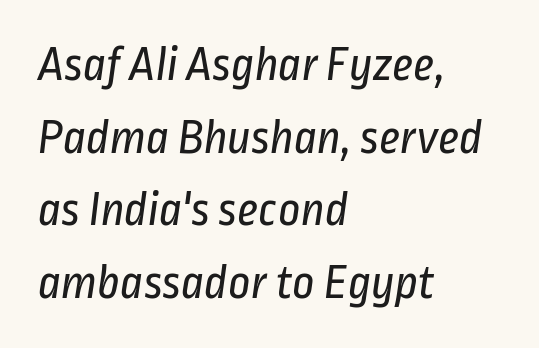
Q: Is the text bold? A: No.
Q: Is the typeface a serif or a sans-serif typeface? A: Sans-serif.
Q: Is the text underlined? A: No.
Q: How is the paragraph aligned? A: Left-aligned.
Q: Is the spacing between letters normal or unusually wide? A: Normal.
Q: Is the spacing between lines tight, normal or loose? A: Normal.
Q: Width (condensed, normal, or wide)? A: Condensed.
Q: Stroke contrast? A: Low.
Q: x-height? A: Medium.
Q: Monospaced? A: No.
